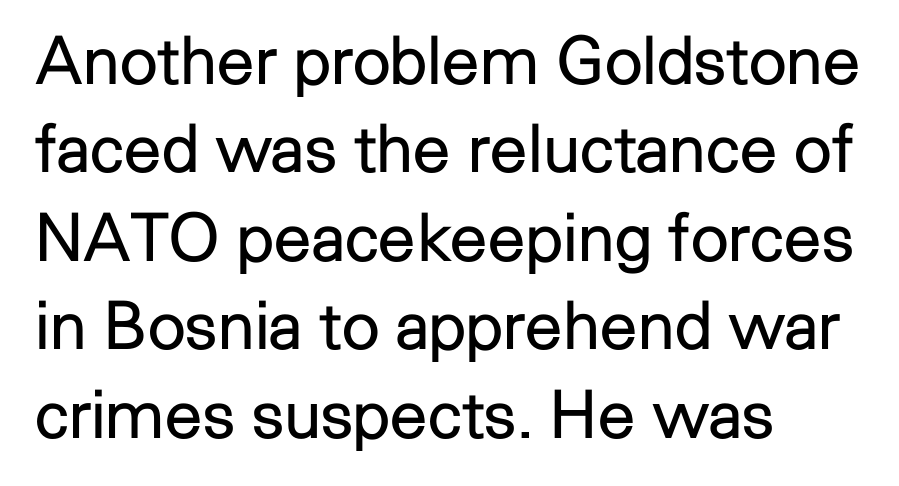
Q: Is the text bold? A: No.
Q: Is the text italic (slanted)? A: No, it is upright.
Q: Is the typeface a serif or a sans-serif typeface? A: Sans-serif.
Q: Is the text underlined? A: No.
Q: How is the paragraph aligned? A: Left-aligned.
Q: Is the spacing between letters normal or unusually wide? A: Normal.
Q: Is the spacing between lines tight, normal or loose? A: Normal.
Q: Width (condensed, normal, or wide)? A: Normal.
Q: Stroke contrast? A: Low.
Q: x-height? A: Medium.
Q: Monospaced? A: No.
